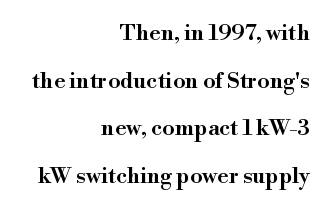
The image shows 22 px text type, upright; set right-aligned, loose line spacing (2.16x), normal letter spacing, not underlined.
